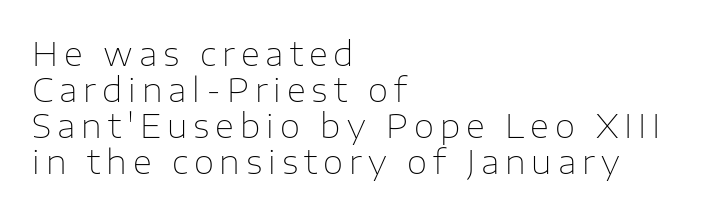
{"serif": "no", "italic": "no", "bold": "no", "weight": "thin", "width": "normal", "stroke_contrast": "low", "x_height": "medium", "monospaced": "no", "underline": "no", "align": "left", "line_spacing": "tight", "line_spacing_ratio": 1.09, "glyph_px": 33}
